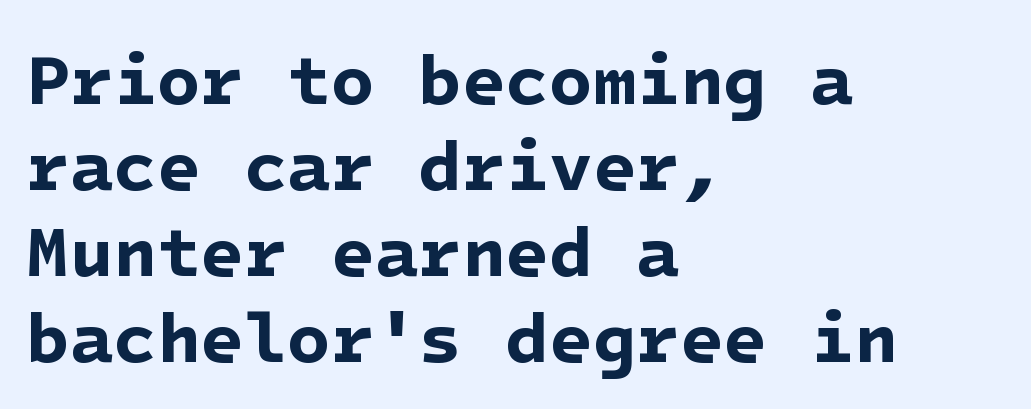
The font is running at its bold setting. The rendering anchors every line to the left-hand side. Default kerning and tracking; the words read as compact shapes. This sample uses a sans-serif face.
